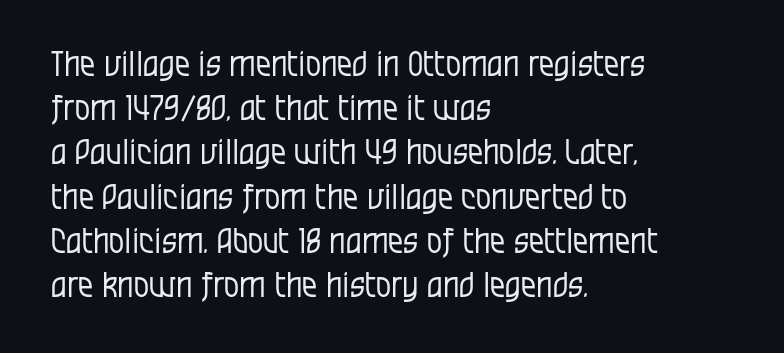
Every stem runs plumb, perpendicular to the baseline. Nobody touched the tracking dial on this one. These lines are set flush left with a ragged right edge. A bare baseline throughout the passage. The text was rendered using a sans face with plain stroke endings.
